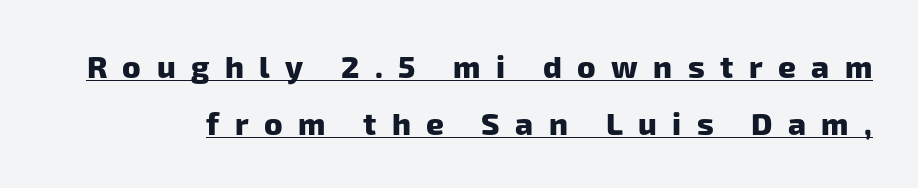
The passage shown is typeset with a sans-serif family. Typographic density is high because the face is bold. This sample has the flowing, uneven cadence of proportional lettering. The horizontal fit of the characters is loose and conspicuously gappy. In designer terms, the underline attribute is active on this setting.
